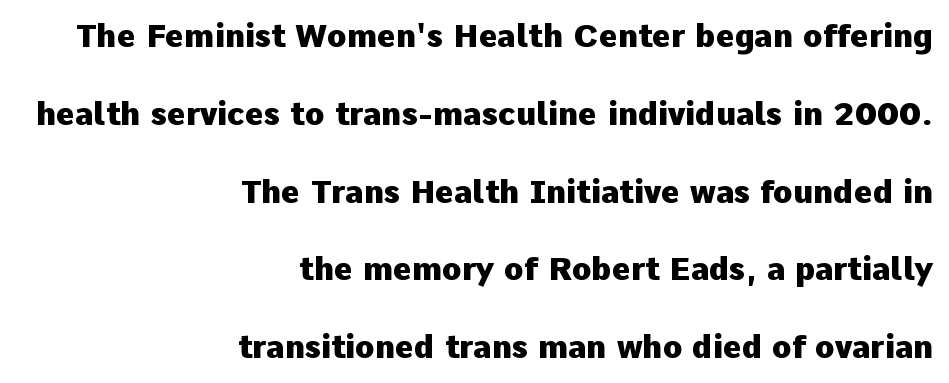
The image shows 32 px heavy sans-serif type, upright; set right-aligned, loose line spacing (2.43x), normal letter spacing, not underlined; low stroke contrast and a medium x-height.
